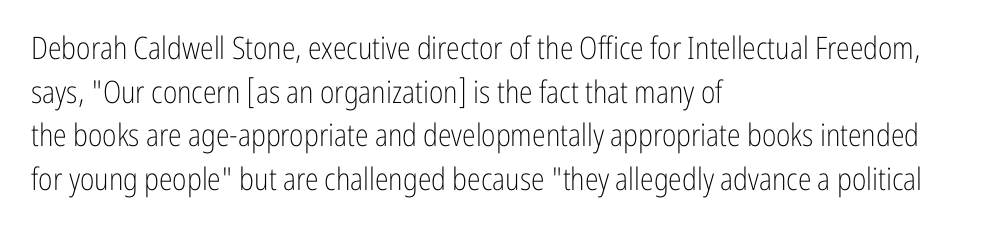
The image shows 31 px light, condensed sans-serif type, upright; set left-aligned, normal line spacing (1.41x), normal letter spacing, not underlined; low stroke contrast and a medium x-height.
